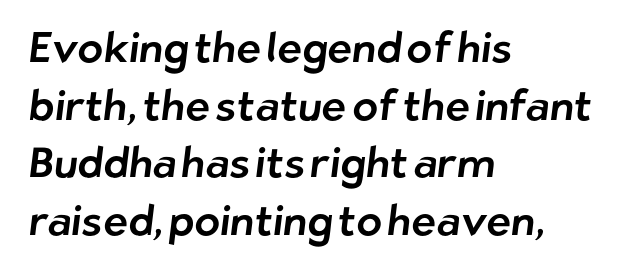
To sum up the face: it is a sans, with no serifs. Casual observation: everything's shoved over to the left. What stands out about the letter spacing? Nothing — it is the standard amount. Underlining? Definitely not there.
